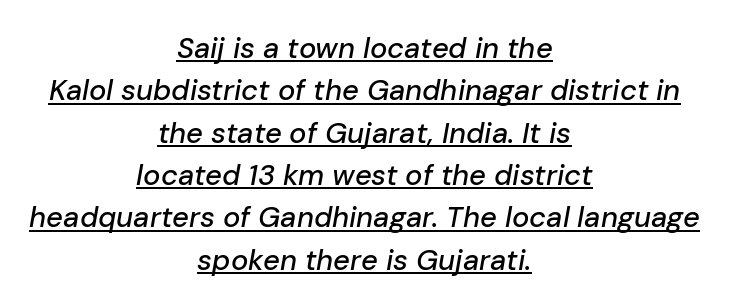
{"italic": "yes", "lean": "right", "slant_degrees": 10, "width": "normal", "stroke_contrast": "low", "x_height": "medium", "monospaced": "no", "underline": "yes", "align": "center", "line_spacing": "normal", "line_spacing_ratio": 1.46, "letter_spacing": "normal", "letter_spacing_em": 0.0, "glyph_px": 29}
